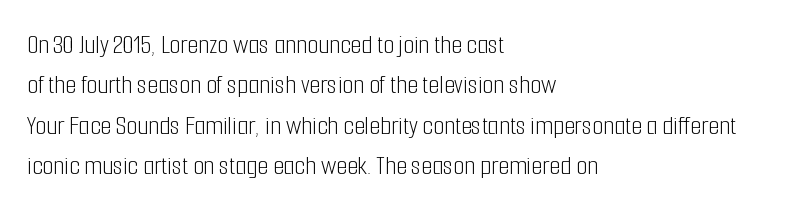
{"serif": "no", "italic": "no", "bold": "no", "weight": "light", "width": "condensed", "stroke_contrast": "low", "x_height": "medium", "monospaced": "no", "underline": "no", "align": "left", "line_spacing": "normal", "line_spacing_ratio": 1.44, "letter_spacing": "normal", "letter_spacing_em": 0.0, "glyph_px": 28}
